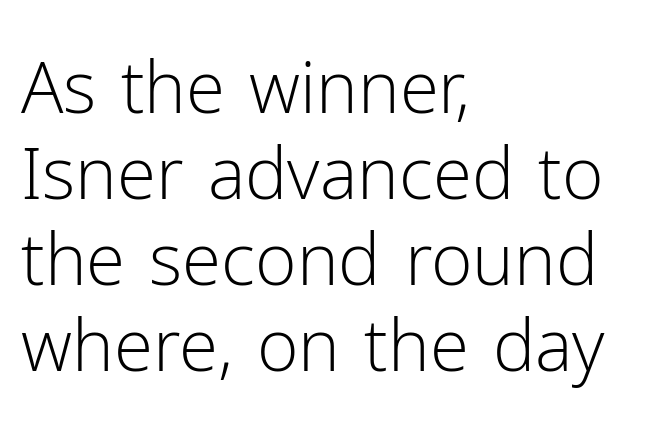
The passage shown is not underscored anywhere. Each line starts at the same left margin while the right side varies. The font sits on the lighter half of the weight spectrum, regular included. Grotesque or geometric, the face here clearly has no serifs. Ascenders rise straight up at ninety degrees.
